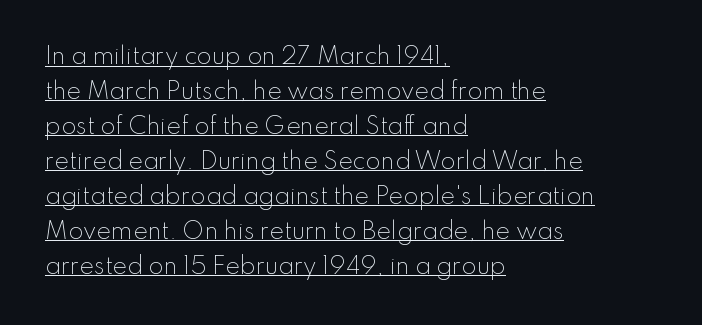
{"italic": "no", "bold": "no", "underline": "yes", "align": "left", "line_spacing": "normal", "line_spacing_ratio": 1.59, "letter_spacing": "normal", "letter_spacing_em": 0.0, "glyph_px": 22}
